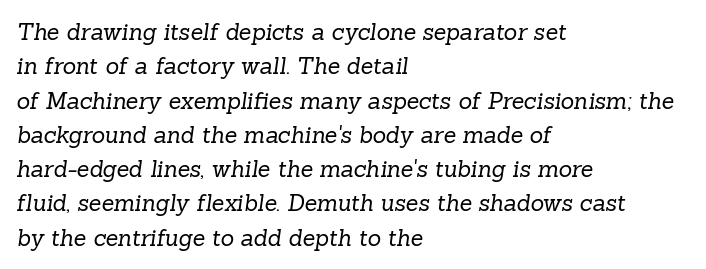
These lines sit exactly where default settings would place them. Layout note: lines flush left. The horizontal fit of the characters is conventional and even. The zone under the glyphs is completely vacant.
